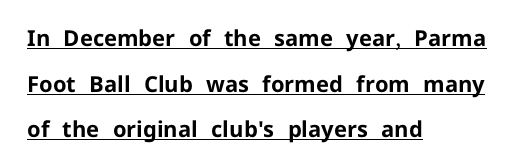
Q: Is the text bold? A: Yes.
Q: Is the text italic (slanted)? A: No, it is upright.
Q: Is the text underlined? A: Yes.
Q: How is the paragraph aligned? A: Left-aligned.
Q: Is the spacing between letters normal or unusually wide? A: Normal.
Q: Is the spacing between lines tight, normal or loose? A: Loose.
